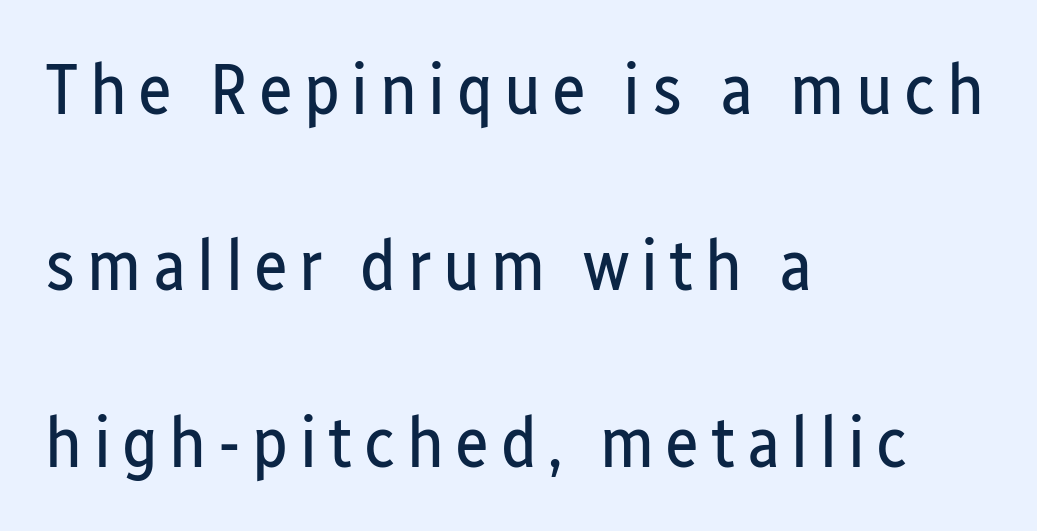
{"serif": "no", "italic": "no", "bold": "no", "weight": "regular", "width": "condensed", "stroke_contrast": "low", "x_height": "medium", "monospaced": "no", "underline": "no", "align": "left", "line_spacing": "loose", "line_spacing_ratio": 2.45, "glyph_px": 72}
